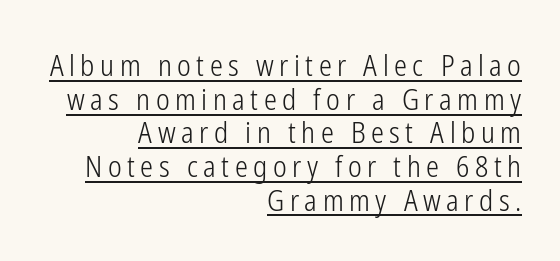
{"serif": "no", "italic": "no", "bold": "no", "weight": "light", "width": "condensed", "stroke_contrast": "low", "x_height": "medium", "monospaced": "no", "underline": "yes", "align": "right", "line_spacing_ratio": 1.16, "glyph_px": 29}
